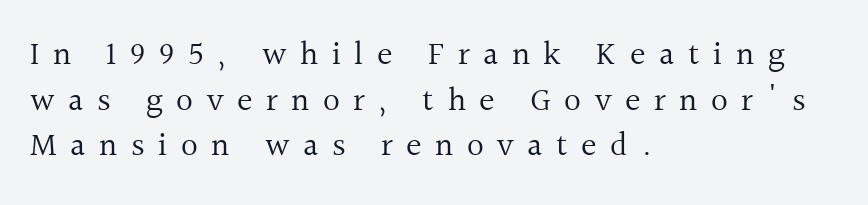
{"serif": "yes", "italic": "no", "bold": "no", "weight": "regular", "width": "normal", "x_height": "medium", "monospaced": "no", "underline": "no", "align": "left", "line_spacing": "normal", "line_spacing_ratio": 1.38, "letter_spacing": "wide", "letter_spacing_em": 0.41, "glyph_px": 33}
